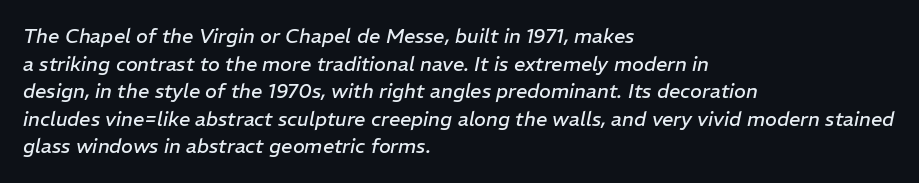
The image shows 20 px text type, italic (leaning right); set left-aligned, normal line spacing (1.38x), normal letter spacing, not underlined.
